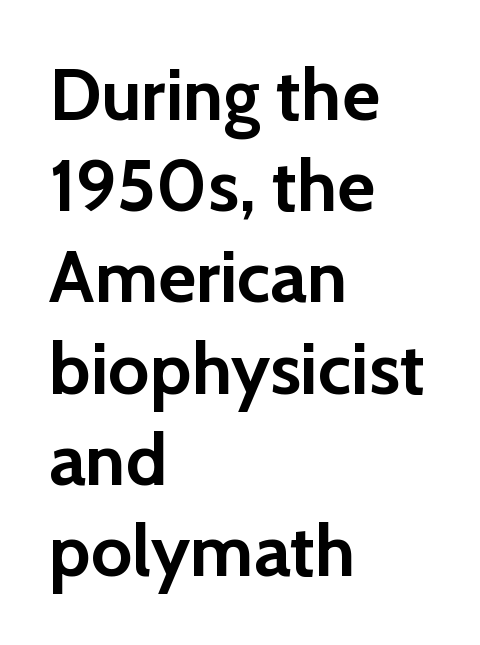
{"serif": "no", "italic": "no", "bold": "yes", "weight": "semibold", "width": "normal", "stroke_contrast": "low", "x_height": "medium", "monospaced": "no", "underline": "no", "align": "left", "line_spacing": "normal", "line_spacing_ratio": 1.25, "letter_spacing": "normal", "letter_spacing_em": 0.0, "glyph_px": 73}
